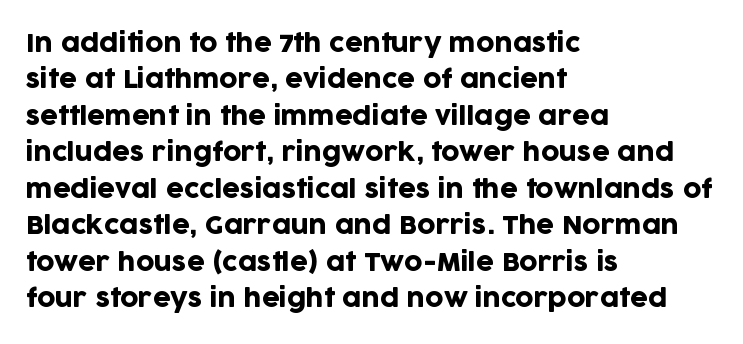
The image shows 25 px text type, upright; set left-aligned, normal line spacing (1.46x), normal letter spacing, not underlined.
